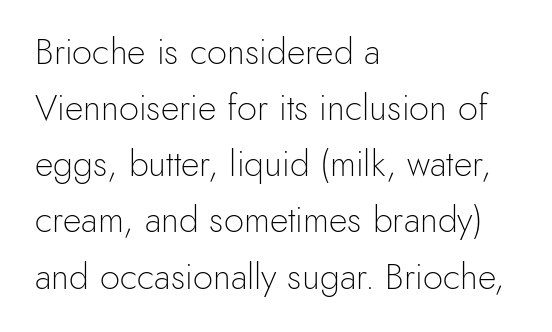
{"serif": "no", "italic": "no", "bold": "no", "weight": "light", "width": "normal", "x_height": "small", "monospaced": "no", "underline": "no", "align": "left", "line_spacing": "normal", "line_spacing_ratio": 1.56, "letter_spacing": "normal", "letter_spacing_em": 0.0, "glyph_px": 36}
